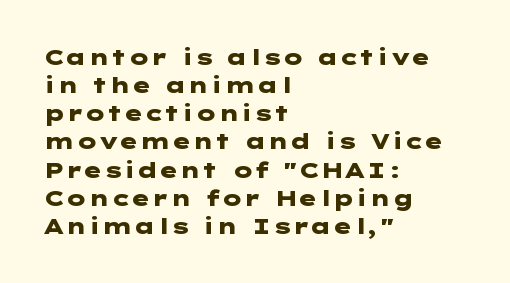
The passage is arranged the way most books set body copy — flush left. No word sits above an underline. Nobody touched the tracking dial on this one. Stroke thickness is high; the sample reads as a true bold.
